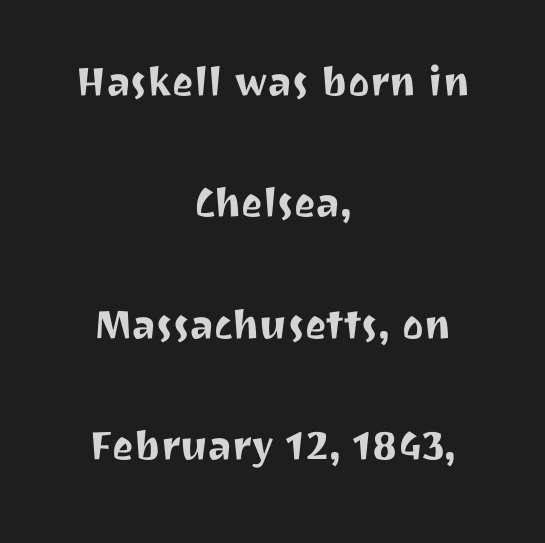
The words here are not underlined. A roman cut, with each character standing at attention. The rendering uses natural spacing where letterforms have individual widths. No extra tracking has been applied to these lines. The passage shown stacks its lines with a broad gap. The lines are quadded center.
